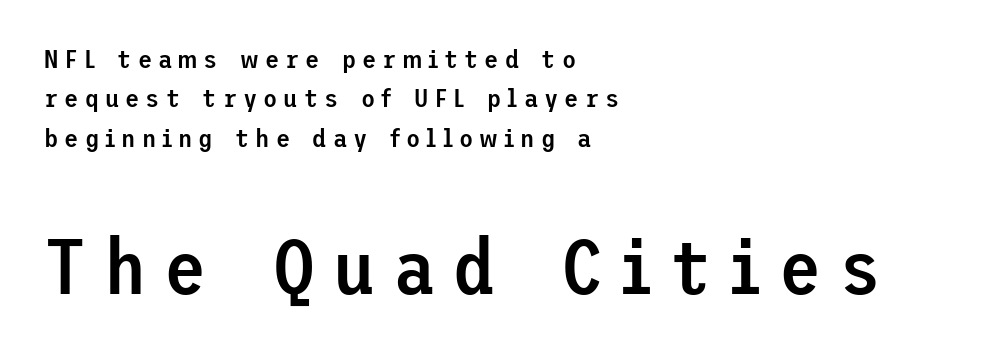
On the weight axis this lands at semibold, roughly 600. The more generous point size was reserved for the lower chunk. The type family on display is of the sans-serif kind. Words float on clear page, feet unadorned.
